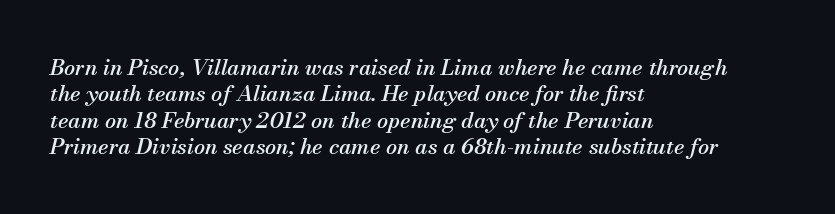
Q: Is the text italic (slanted)? A: Yes, it leans right by about 13 degrees.
Q: Is the text underlined? A: No.
Q: How is the paragraph aligned? A: Left-aligned.
Q: Is the spacing between letters normal or unusually wide? A: Normal.
